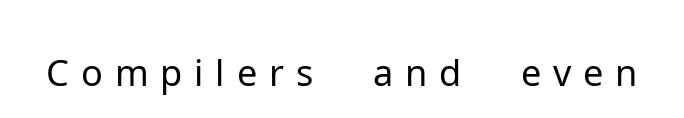
Q: Is the text bold? A: No.
Q: Is the text italic (slanted)? A: No, it is upright.
Q: Is the typeface a serif or a sans-serif typeface? A: Sans-serif.
Q: Is the text underlined? A: No.
Q: Width (condensed, normal, or wide)? A: Normal.
Q: Stroke contrast? A: Low.
Q: x-height? A: Medium.
Q: Monospaced? A: No.
